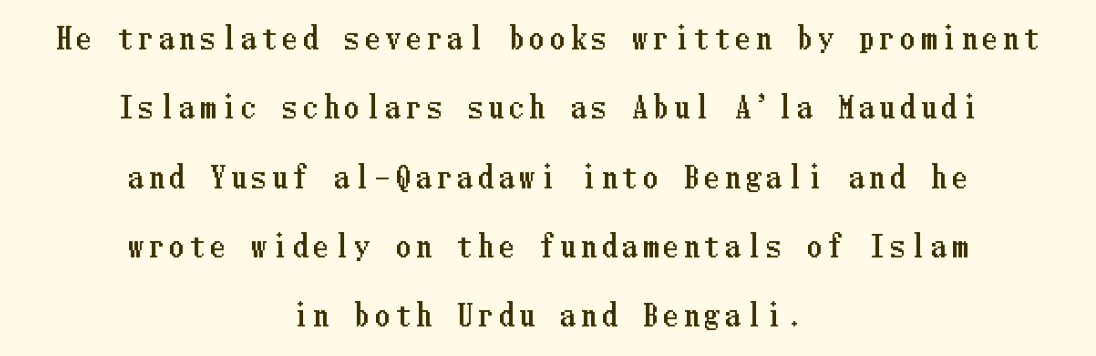
The image shows 29 px condensed type, upright; set centered, loose line spacing (2.39x), unusually wide letter spacing (+0.21 em), not underlined; low stroke contrast and a medium x-height.
